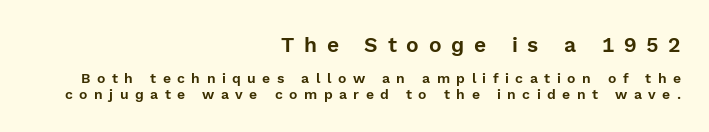
{"italic": "no", "underline": "no", "align": "right", "line_spacing": "tight", "line_spacing_ratio": 1.08, "letter_spacing": "wide", "letter_spacing_em": 0.46, "larger_block": "first", "size_ratio": 1.5, "glyph_px": 21}
